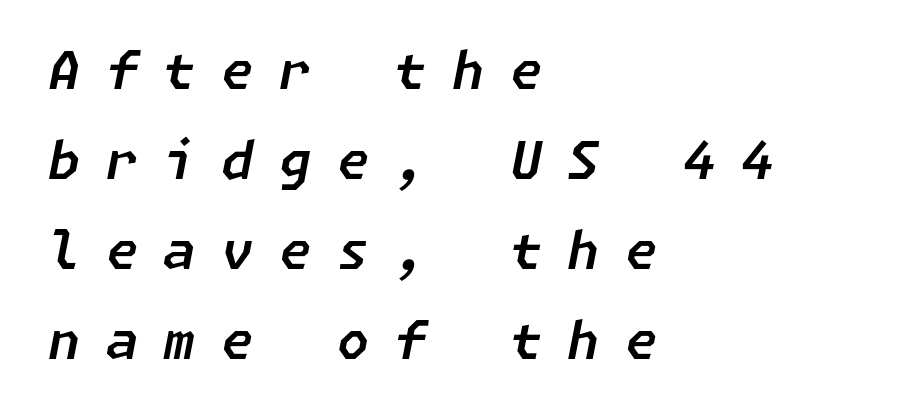
Q: Is the text italic (slanted)? A: Yes, it leans right by about 11 degrees.
Q: Is the text underlined? A: No.
Q: How is the paragraph aligned? A: Left-aligned.
Q: Is the spacing between letters normal or unusually wide? A: Unusually wide.
Q: Width (condensed, normal, or wide)? A: Normal.
Q: Stroke contrast? A: Low.
Q: x-height? A: Medium.
